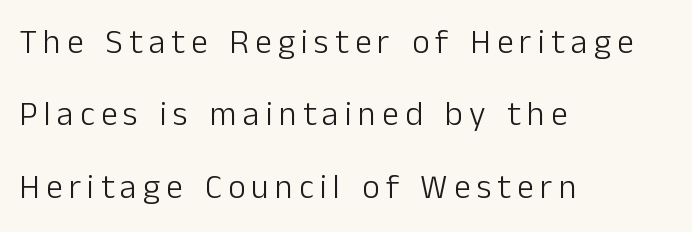
Q: Is the text bold? A: No.
Q: Is the text italic (slanted)? A: No, it is upright.
Q: Is the typeface a serif or a sans-serif typeface? A: Sans-serif.
Q: Is the text underlined? A: No.
Q: How is the paragraph aligned? A: Left-aligned.
Q: Is the spacing between lines tight, normal or loose? A: Loose.
Q: Width (condensed, normal, or wide)? A: Normal.
Q: Stroke contrast? A: Low.
Q: x-height? A: Medium.
Q: Monospaced? A: No.
